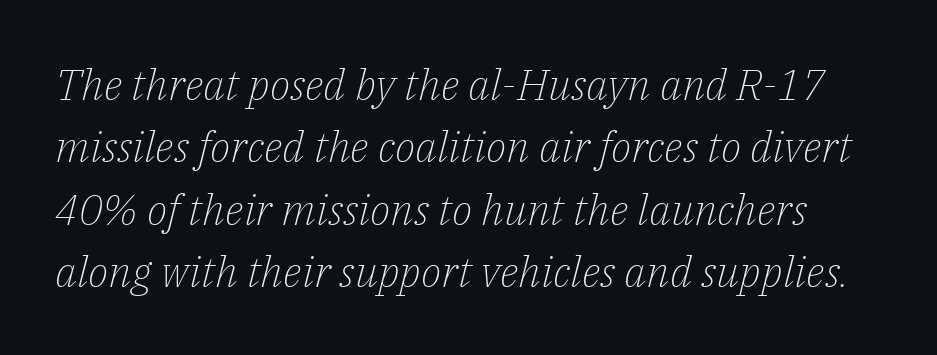
{"serif": "yes", "italic": "yes", "lean": "right", "slant_degrees": 14, "bold": "no", "weight": "light", "width": "normal", "stroke_contrast": "low", "x_height": "medium", "monospaced": "no", "underline": "no", "line_spacing": "normal", "line_spacing_ratio": 1.45, "letter_spacing": "normal", "letter_spacing_em": 0.0, "glyph_px": 43}
